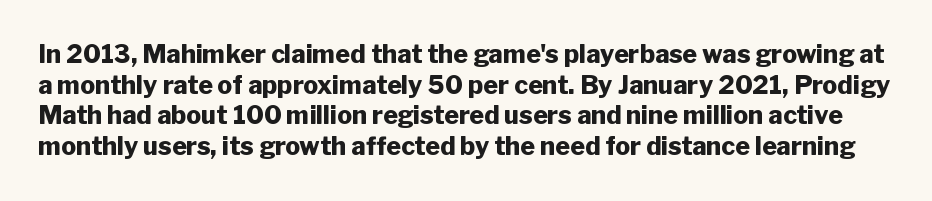
Every character sits straight up, as roman type does. Honestly, the letter spacing is just normal — you wouldn't notice it. Glance below the letters and you will spot only blank space. The rendering uses a bold face; every stroke is thick and dark.
